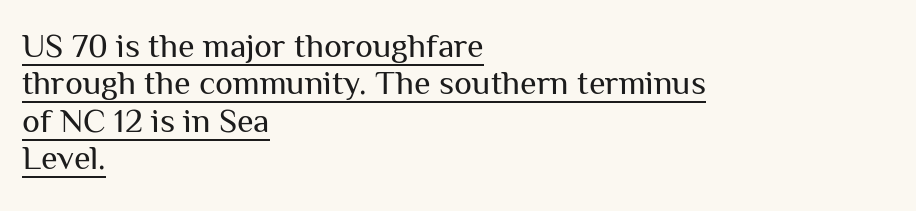
{"serif": "no", "italic": "no", "bold": "no", "weight": "regular", "width": "normal", "stroke_contrast": "medium", "x_height": "medium", "monospaced": "no", "underline": "yes", "align": "left", "line_spacing": "tight", "line_spacing_ratio": 1.1, "letter_spacing": "normal", "letter_spacing_em": 0.0, "glyph_px": 34}
